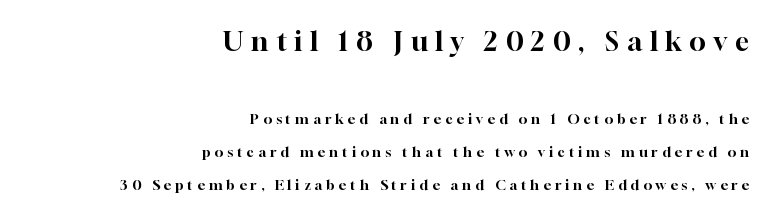
Widely set lines give the paragraph a tall, airy silhouette. Only glyphs here, with clear space below each row. You can tell it's not italic because the verticals are truly vertical. The compositor pushed each line to the right boundary. Size hierarchy here favors the leading block over the trailing one.
